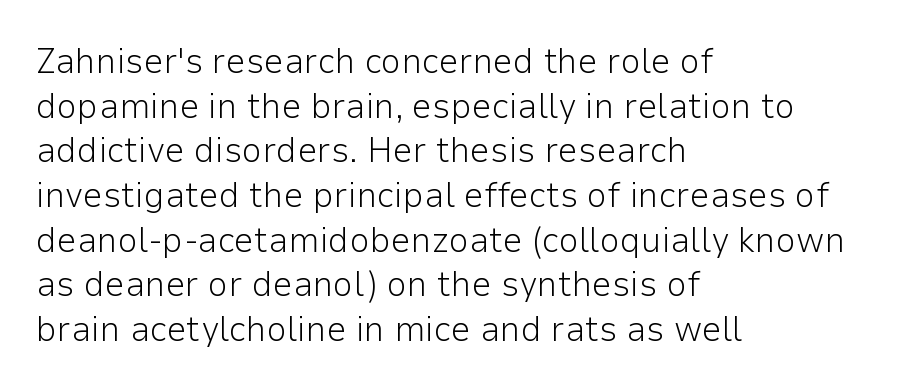
{"serif": "no", "italic": "no", "bold": "no", "weight": "light", "width": "normal", "stroke_contrast": "low", "x_height": "medium", "monospaced": "no", "underline": "no", "align": "left", "line_spacing_ratio": 1.24, "letter_spacing": "normal", "letter_spacing_em": 0.0, "glyph_px": 36}
